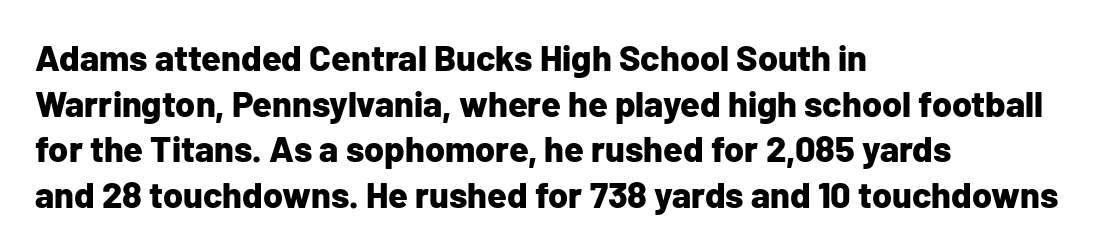
{"serif": "no", "italic": "no", "bold": "yes", "weight": "bold", "width": "normal", "stroke_contrast": "low", "x_height": "medium", "monospaced": "no", "underline": "no", "align": "left", "line_spacing": "normal", "line_spacing_ratio": 1.27, "letter_spacing": "normal", "letter_spacing_em": 0.0, "glyph_px": 36}
